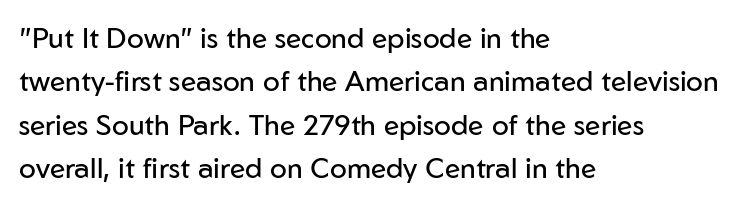
Q: Is the text bold? A: No.
Q: Is the text italic (slanted)? A: No, it is upright.
Q: Is the typeface a serif or a sans-serif typeface? A: Sans-serif.
Q: Is the text underlined? A: No.
Q: How is the paragraph aligned? A: Left-aligned.
Q: Is the spacing between letters normal or unusually wide? A: Normal.
Q: Is the spacing between lines tight, normal or loose? A: Normal.
Q: Width (condensed, normal, or wide)? A: Normal.
Q: Stroke contrast? A: Low.
Q: x-height? A: Medium.
Q: Monospaced? A: No.
